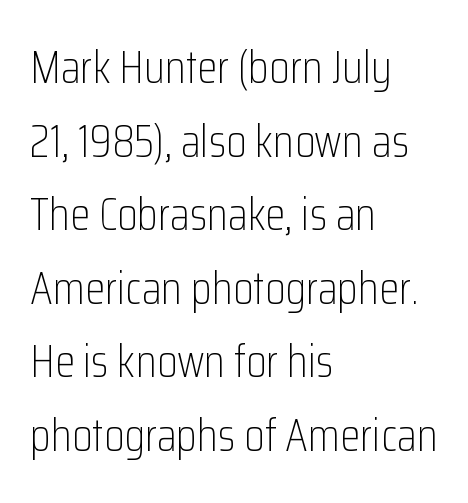
{"serif": "no", "italic": "no", "bold": "no", "weight": "light", "width": "condensed", "stroke_contrast": "low", "x_height": "medium", "monospaced": "no", "underline": "no", "align": "left", "line_spacing": "normal", "line_spacing_ratio": 1.6, "letter_spacing": "normal", "letter_spacing_em": 0.0, "glyph_px": 46}
